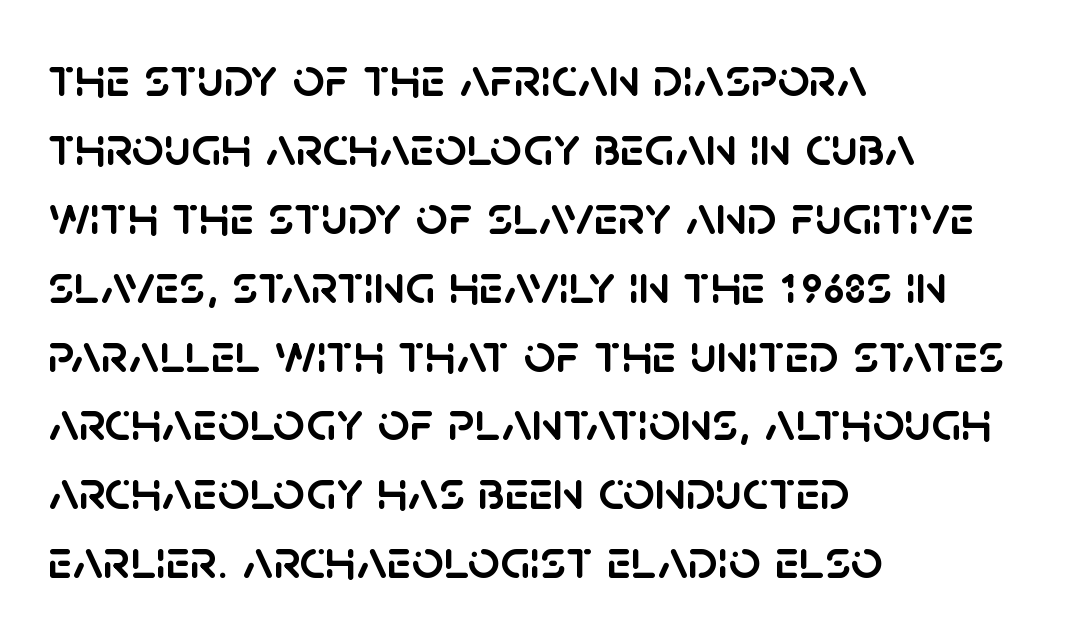
The image shows 56 px sans-serif type, upright; set left-aligned, line spacing 1.23x, normal letter spacing, not underlined; low stroke contrast and a large x-height.
